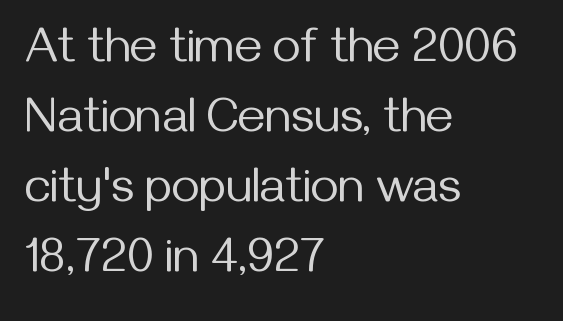
The image shows 48 px regular-weight sans-serif type, upright; set left-aligned, normal line spacing (1.46x), normal letter spacing, not underlined; medium stroke contrast and a medium x-height.
